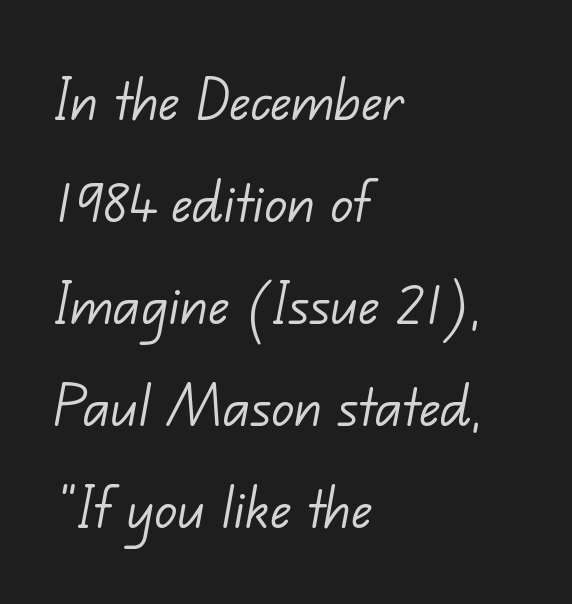
Q: Is the text bold? A: No.
Q: Is the typeface a serif or a sans-serif typeface? A: Sans-serif.
Q: Is the text underlined? A: No.
Q: How is the paragraph aligned? A: Left-aligned.
Q: Is the spacing between letters normal or unusually wide? A: Normal.
Q: Is the spacing between lines tight, normal or loose? A: Normal.
Q: Width (condensed, normal, or wide)? A: Normal.
Q: Stroke contrast? A: Low.
Q: x-height? A: Small.
Q: Monospaced? A: No.
